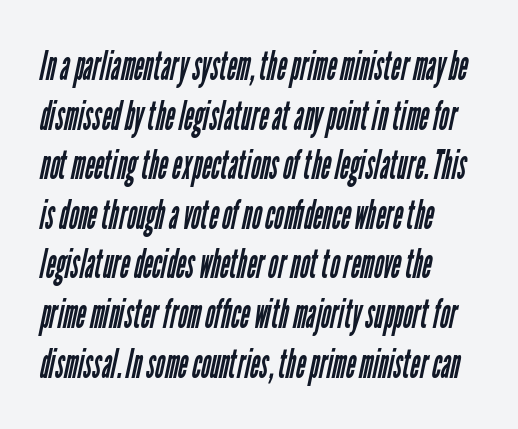
{"serif": "no", "bold": "no", "weight": "regular", "width": "condensed", "stroke_contrast": "low", "x_height": "medium", "monospaced": "no", "underline": "no", "align": "left", "line_spacing_ratio": 1.21, "letter_spacing": "normal", "letter_spacing_em": 0.0, "glyph_px": 41}
